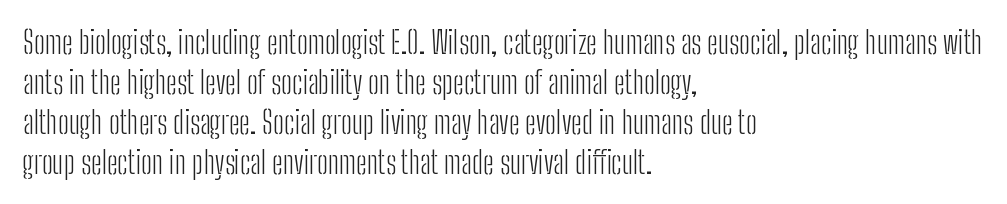
The image shows 31 px light, condensed sans-serif type, upright; set left-aligned, normal line spacing (1.29x), normal letter spacing, not underlined; low stroke contrast and a medium x-height.
